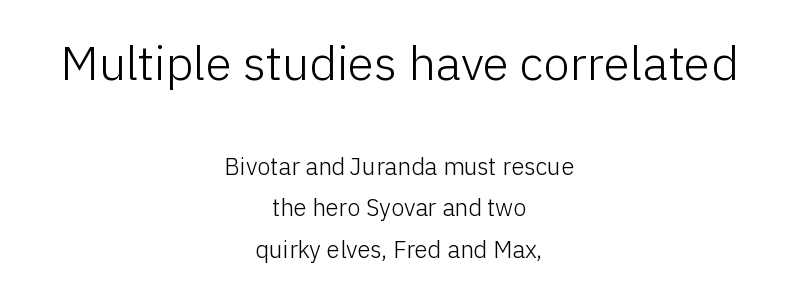
The image shows 48 px light sans-serif type, upright; set centered, line spacing 1.72x, normal letter spacing, not underlined; the first (top) block is 2.0x larger; low stroke contrast and a medium x-height.
